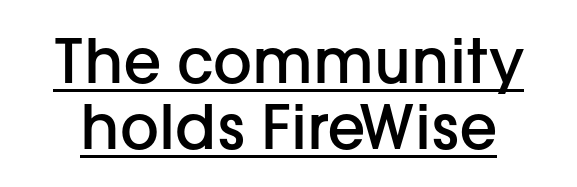
These words are printed semibold, heavier than regular yet not bold. The lettering stays uniformly vertical, giving the passage a roman look. The rendering uses natural spacing where letterforms have individual widths. Has an underline been added? It has. Caption: standard tracking, unaltered. Notice how descenders almost collide with the ascenders below — that's tight leading.
